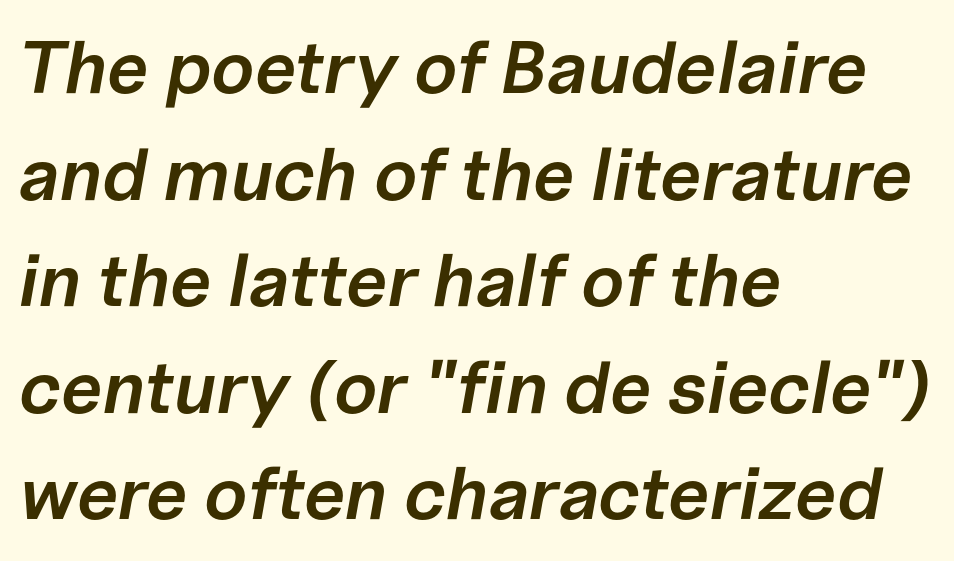
{"italic": "yes", "lean": "right", "slant_degrees": 10, "bold": "semi", "weight": "semibold", "width": "normal", "stroke_contrast": "low", "x_height": "medium", "monospaced": "no", "underline": "no", "align": "left", "line_spacing": "normal", "line_spacing_ratio": 1.44, "letter_spacing": "normal", "letter_spacing_em": 0.0, "glyph_px": 74}
